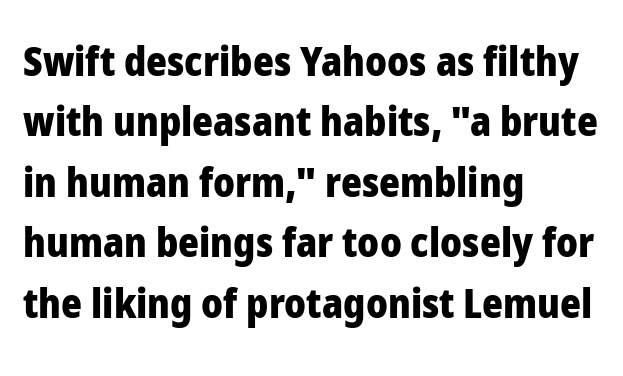
{"serif": "no", "italic": "no", "bold": "yes", "weight": "heavy", "width": "normal", "stroke_contrast": "low", "x_height": "medium", "monospaced": "no", "underline": "no", "align": "left", "line_spacing": "normal", "line_spacing_ratio": 1.51, "letter_spacing": "normal", "letter_spacing_em": 0.0, "glyph_px": 40}
